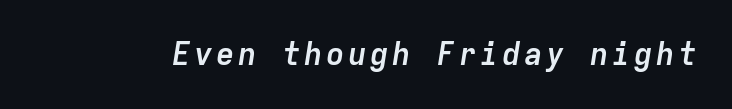
Is this a fixed-width face? Yes — each glyph sits in an identical cell. The area under the type is left untouched. Summary of weight: heavy, a full bold. Emphasis-style slanted type is in use.
